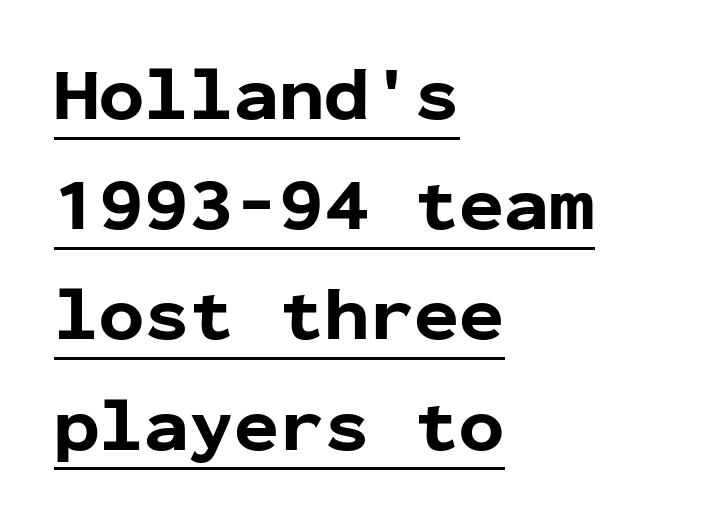
{"serif": "no", "italic": "no", "bold": "yes", "weight": "bold", "width": "normal", "stroke_contrast": "low", "x_height": "medium", "monospaced": "yes", "underline": "yes", "align": "left", "line_spacing": "normal", "line_spacing_ratio": 1.47, "letter_spacing": "normal", "letter_spacing_em": 0.0, "glyph_px": 75}
